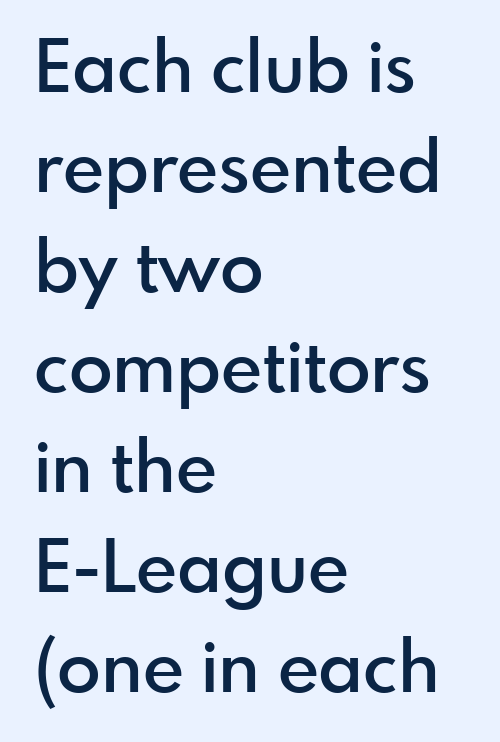
The image shows 72 px semibold sans-serif type, upright; set left-aligned, normal line spacing (1.39x), normal letter spacing, not underlined; a small x-height.
